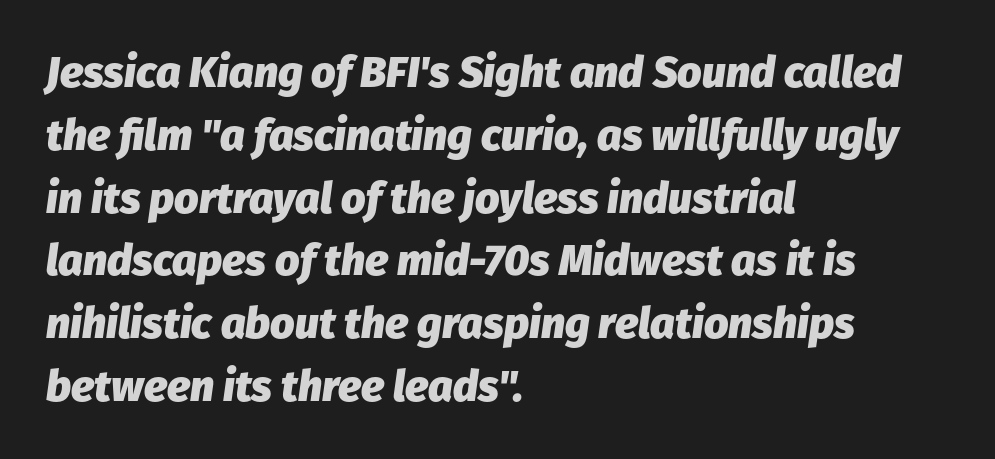
Q: Is the text bold? A: Yes.
Q: Is the text italic (slanted)? A: Yes, it leans right by about 8 degrees.
Q: Is the text underlined? A: No.
Q: How is the paragraph aligned? A: Left-aligned.
Q: Is the spacing between letters normal or unusually wide? A: Normal.
Q: Is the spacing between lines tight, normal or loose? A: Normal.
Q: Width (condensed, normal, or wide)? A: Normal.
Q: Stroke contrast? A: Low.
Q: x-height? A: Medium.
Q: Monospaced? A: No.
